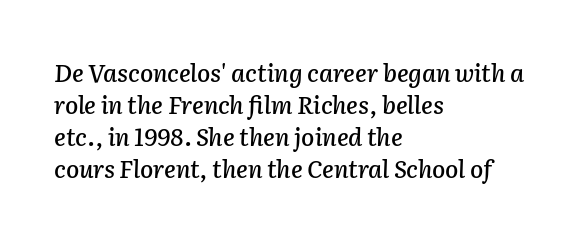
The image shows 24 px text type, italic (leaning right); set left-aligned, normal line spacing (1.33x), normal letter spacing, not underlined.
